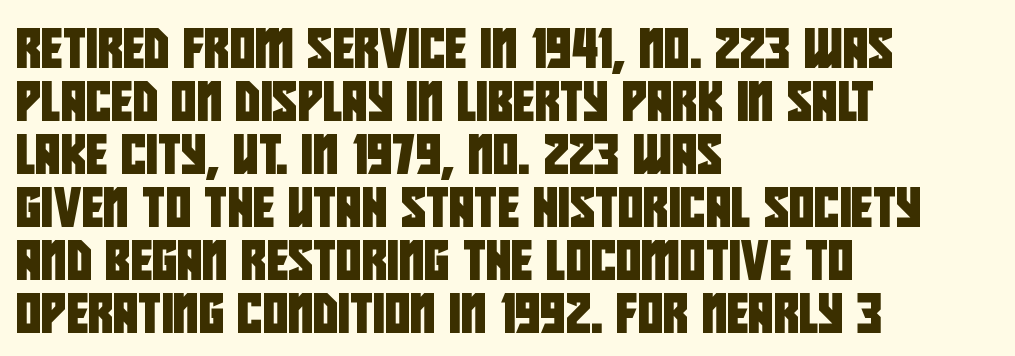
The image shows 39 px condensed sans-serif type; set left-aligned, normal line spacing (1.36x), normal letter spacing, not underlined; low stroke contrast and a large x-height.
